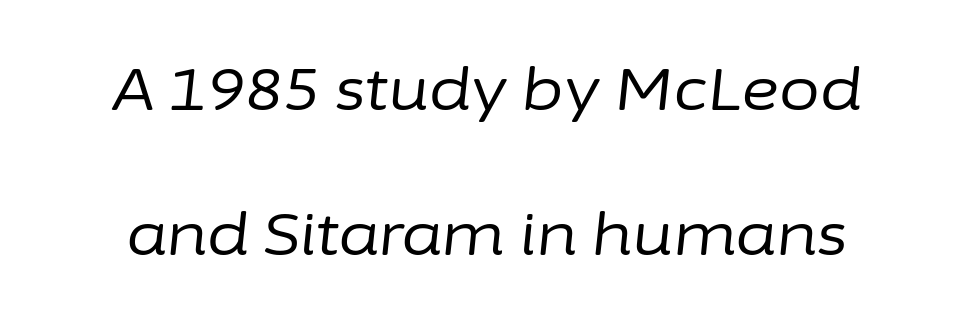
Q: Is the text bold? A: No.
Q: Is the text italic (slanted)? A: Yes, it leans right by about 6 degrees.
Q: Is the text underlined? A: No.
Q: Is the spacing between letters normal or unusually wide? A: Normal.
Q: Is the spacing between lines tight, normal or loose? A: Loose.
Q: Width (condensed, normal, or wide)? A: Normal.
Q: Stroke contrast? A: Low.
Q: x-height? A: Medium.
Q: Monospaced? A: No.
